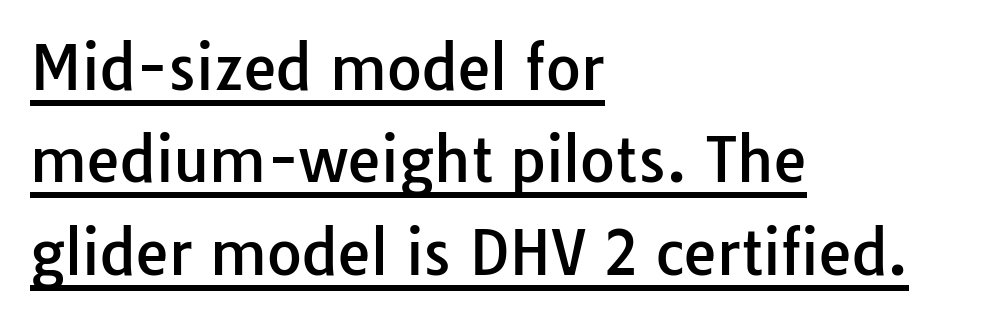
The image shows 60 px sans-serif type, upright; set left-aligned, normal line spacing (1.54x), normal letter spacing, underlined; low stroke contrast and a medium x-height.
